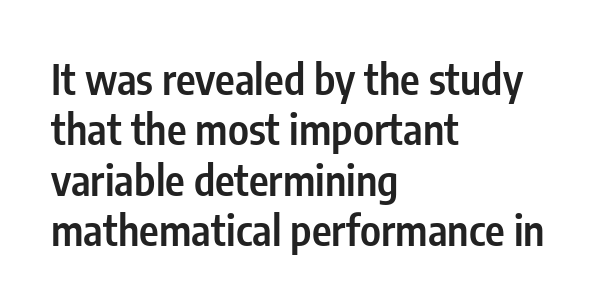
The image shows 42 px semibold, condensed sans-serif type, upright; set left-aligned, line spacing 1.2x, normal letter spacing, not underlined; low stroke contrast and a medium x-height.
